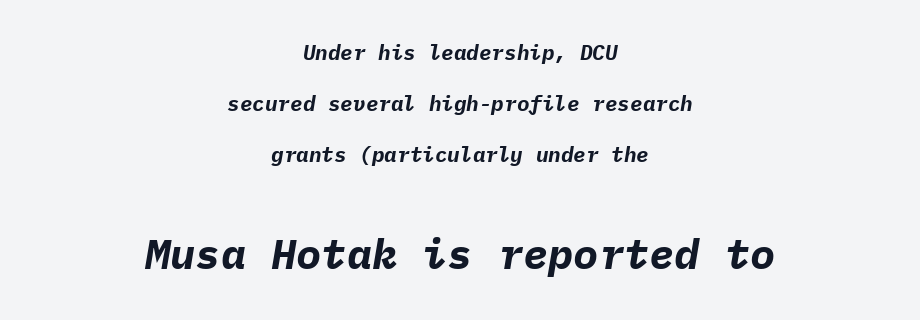
Q: Is the text bold? A: Yes.
Q: Is the text italic (slanted)? A: Yes, it leans right by about 9 degrees.
Q: Is the text underlined? A: No.
Q: How is the paragraph aligned? A: Centered.
Q: Is the spacing between letters normal or unusually wide? A: Normal.
Q: Is the spacing between lines tight, normal or loose? A: Loose.
Q: Which block of text is set in a larger size, the first (top) or the second (bottom)? A: The second (bottom) one.
Q: Width (condensed, normal, or wide)? A: Normal.
Q: Stroke contrast? A: Low.
Q: x-height? A: Medium.
Q: Monospaced? A: Yes.
